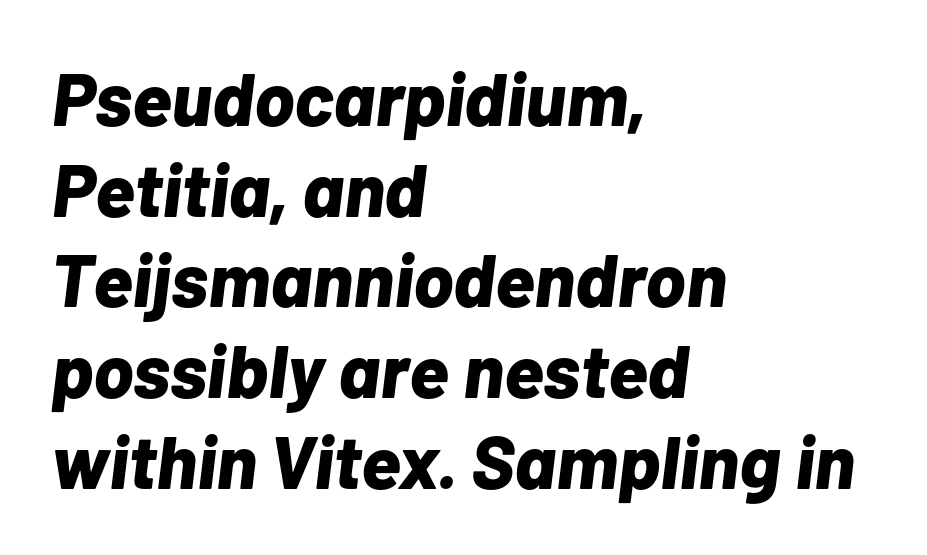
{"italic": "yes", "lean": "right", "slant_degrees": 7, "bold": "yes", "weight": "bold", "width": "normal", "stroke_contrast": "low", "x_height": "medium", "monospaced": "no", "underline": "no", "align": "left", "line_spacing_ratio": 1.21, "letter_spacing": "normal", "letter_spacing_em": 0.0, "glyph_px": 75}
